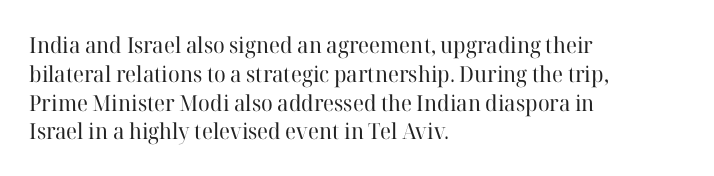
{"italic": "no", "bold": "no", "underline": "no", "align": "left", "line_spacing": "normal", "line_spacing_ratio": 1.31, "letter_spacing": "normal", "letter_spacing_em": 0.0, "glyph_px": 22}
